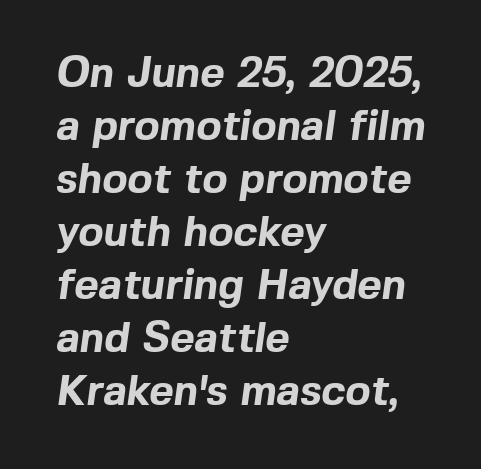
{"serif": "no", "bold": "yes", "weight": "bold", "width": "normal", "x_height": "medium", "monospaced": "no", "underline": "no", "align": "left", "line_spacing": "normal", "line_spacing_ratio": 1.26, "letter_spacing": "normal", "letter_spacing_em": 0.0, "glyph_px": 42}
